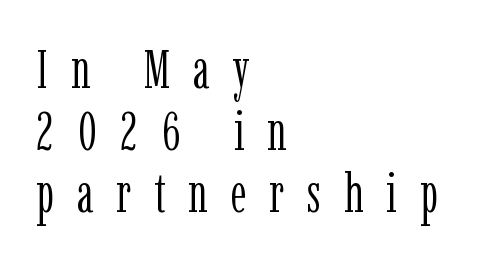
Does extra space separate the letters? Yes, quite a lot of it. Check under the words: just untouched page. Each letter's strokes conclude with small projecting serifs. The passage shown stacks its lines with hardly any gap. The letters stand upright; this is a roman face.
